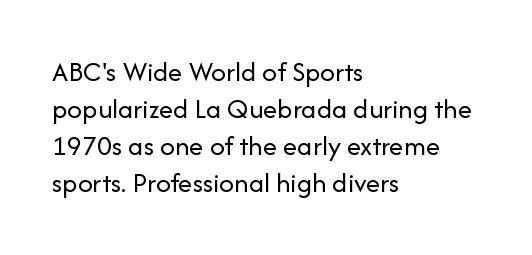
The image shows 29 px regular-weight sans-serif type, upright; set left-aligned, normal line spacing (1.28x), normal letter spacing, not underlined; low stroke contrast and a medium x-height.
